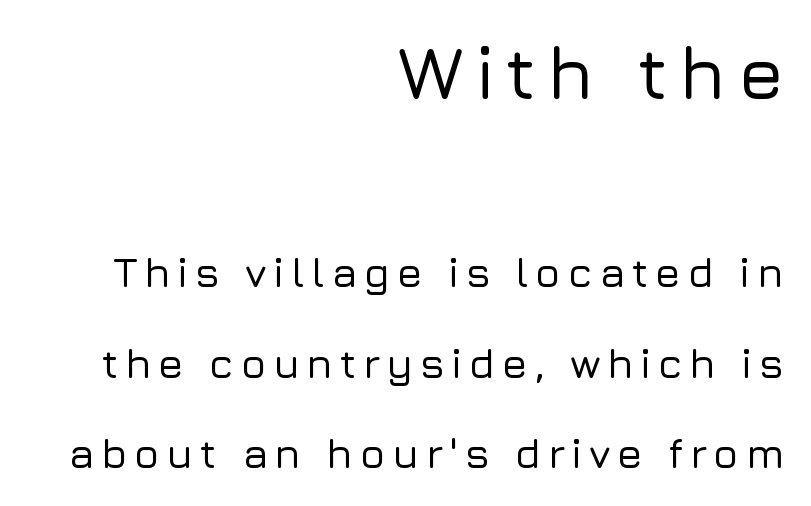
Q: Is the text italic (slanted)? A: No, it is upright.
Q: Is the typeface a serif or a sans-serif typeface? A: Sans-serif.
Q: Is the text underlined? A: No.
Q: How is the paragraph aligned? A: Right-aligned.
Q: Is the spacing between lines tight, normal or loose? A: Loose.
Q: Which block of text is set in a larger size, the first (top) or the second (bottom)? A: The first (top) one.
Q: Width (condensed, normal, or wide)? A: Normal.
Q: Stroke contrast? A: Low.
Q: x-height? A: Medium.
Q: Monospaced? A: No.
